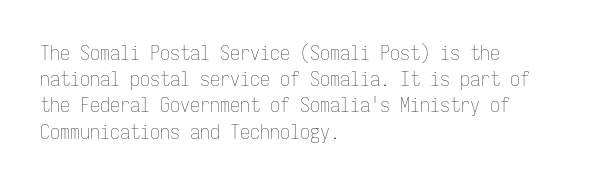
No chunkiness to these letters — they're not bold. Alignment: flush left. Do the letters lean? They stand straight. Horizontal bands of white between lines are of average thickness. Has an underline been added? It has not. Is the letter spacing exaggerated? No — it looks like the ordinary default.
